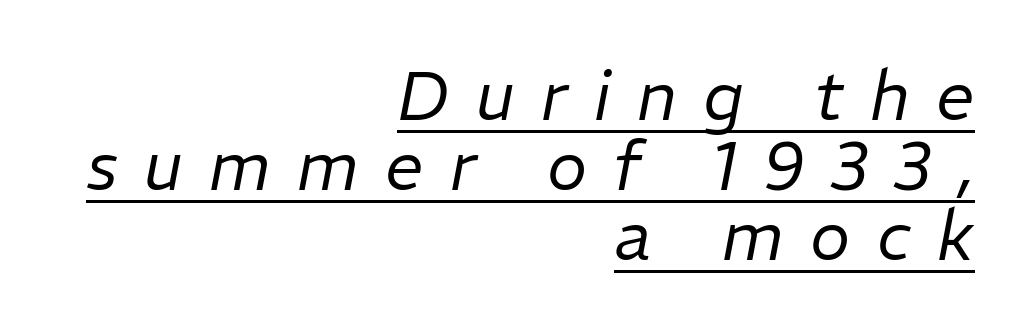
{"italic": "yes", "lean": "right", "slant_degrees": 11, "bold": "no", "weight": "regular", "width": "normal", "stroke_contrast": "low", "x_height": "medium", "monospaced": "no", "underline": "yes", "align": "right", "line_spacing": "tight", "line_spacing_ratio": 1.03, "letter_spacing": "wide", "letter_spacing_em": 0.39, "glyph_px": 68}
